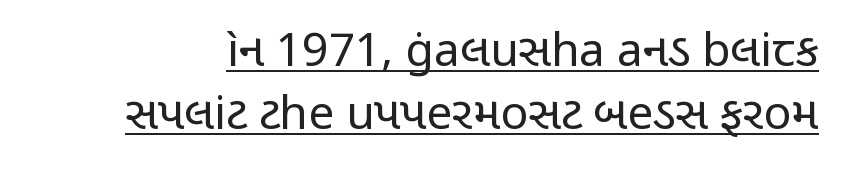
The image shows 46 px regular-weight, condensed sans-serif type, upright; set normal line spacing (1.37x), normal letter spacing, underlined; low stroke contrast and a medium x-height.
